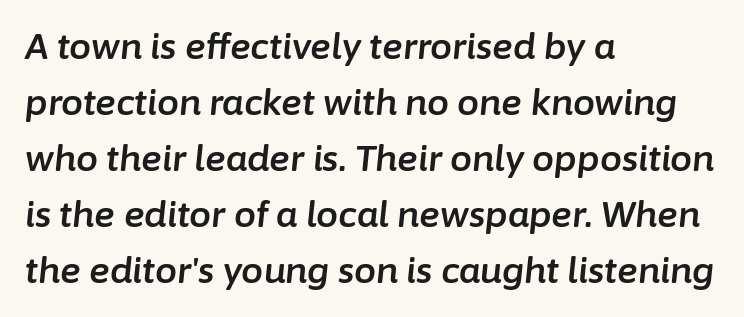
The image shows 35 px text type, italic (leaning right); set left-aligned, normal line spacing (1.6x), normal letter spacing, not underlined; low stroke contrast and a medium x-height.
